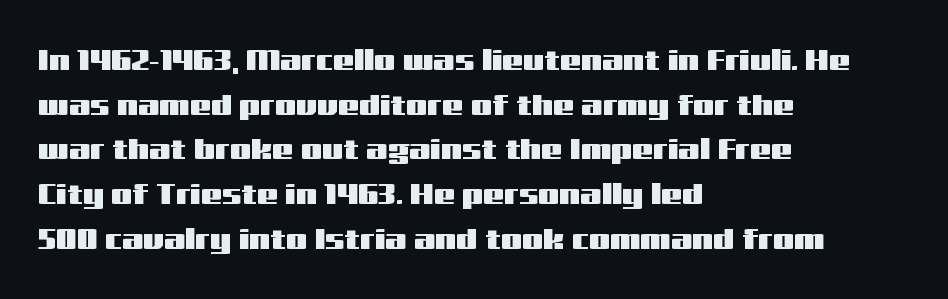
{"serif": "no", "italic": "no", "width": "wide", "stroke_contrast": "medium", "x_height": "medium", "monospaced": "no", "underline": "no", "align": "left", "line_spacing": "normal", "line_spacing_ratio": 1.49, "letter_spacing": "normal", "letter_spacing_em": 0.0, "glyph_px": 30}
